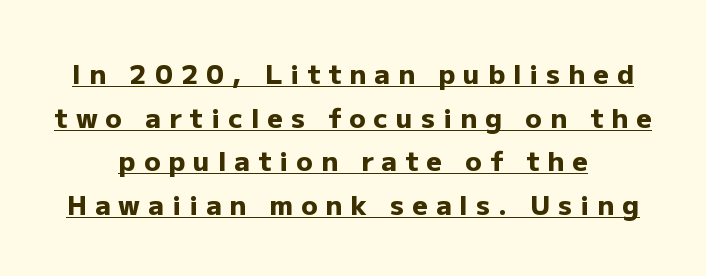
{"italic": "no", "bold": "yes", "underline": "yes", "align": "center", "line_spacing": "normal", "line_spacing_ratio": 1.62, "letter_spacing": "wide", "letter_spacing_em": 0.3, "glyph_px": 27}
